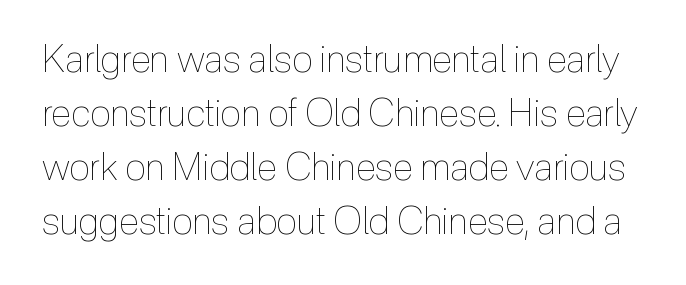
The image shows 38 px thin, condensed type, upright; set normal line spacing (1.42x), normal letter spacing, not underlined; a medium x-height.
